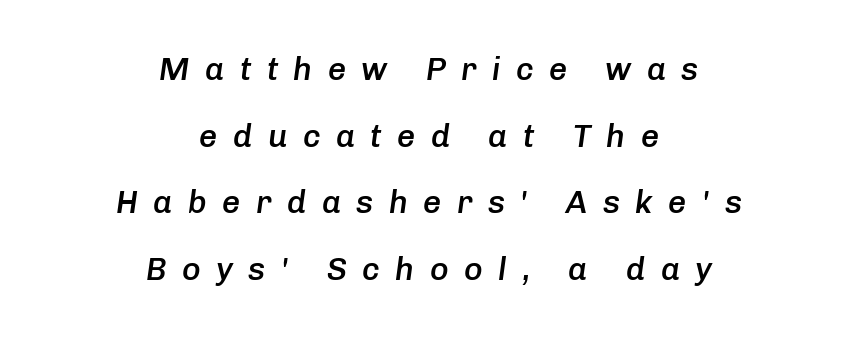
{"italic": "yes", "lean": "right", "slant_degrees": 8, "bold": "semi", "weight": "semibold", "width": "normal", "stroke_contrast": "low", "x_height": "medium", "monospaced": "no", "underline": "no", "align": "center", "line_spacing": "loose", "line_spacing_ratio": 2.08, "letter_spacing": "wide", "letter_spacing_em": 0.48, "glyph_px": 32}
